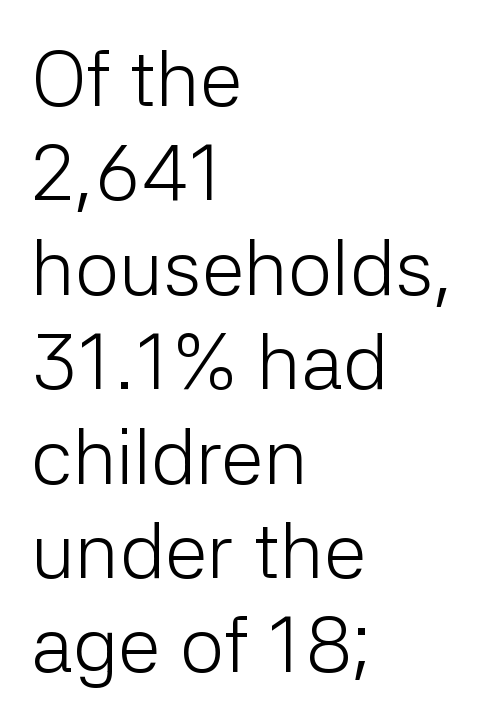
Q: Is the text bold? A: No.
Q: Is the text italic (slanted)? A: No, it is upright.
Q: Is the typeface a serif or a sans-serif typeface? A: Sans-serif.
Q: Is the text underlined? A: No.
Q: How is the paragraph aligned? A: Left-aligned.
Q: Is the spacing between letters normal or unusually wide? A: Normal.
Q: Width (condensed, normal, or wide)? A: Normal.
Q: Stroke contrast? A: Low.
Q: x-height? A: Medium.
Q: Monospaced? A: No.
